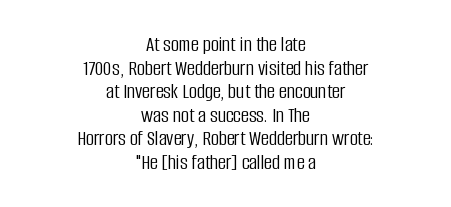
{"italic": "no", "bold": "no", "underline": "no", "align": "center", "line_spacing": "tight", "line_spacing_ratio": 1.07, "letter_spacing": "normal", "letter_spacing_em": 0.0, "glyph_px": 22}
